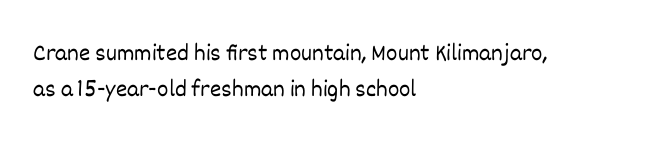
No italicization has been applied; the sample stays upright. Each line starts at the same left margin while the right side varies. Weight: regular or lighter. Compared with typical paragraphs, the rows here are spaced about the same. No extra tracking has been applied to these lines. Any mark beneath the type? The region is blank.
